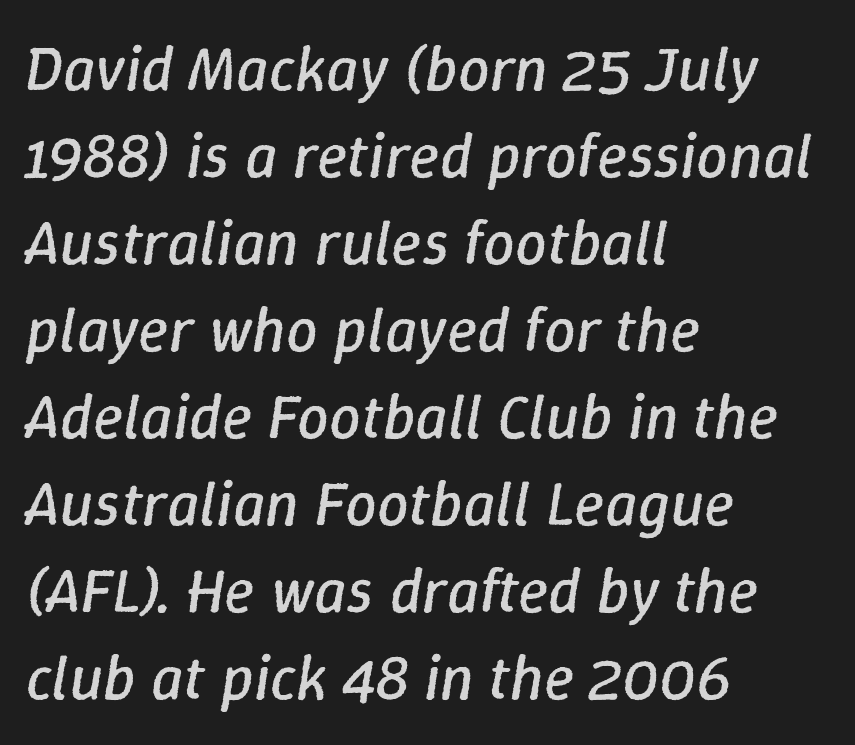
Each new line begins a customary step beneath the previous one. Weight: not bold — regular or lighter. No extra tracking has been applied to these lines. Line beginnings align vertically; line endings do not. Note the varied advance widths — an 'i' is clearly narrower than an 'm'. Underline: absent.
